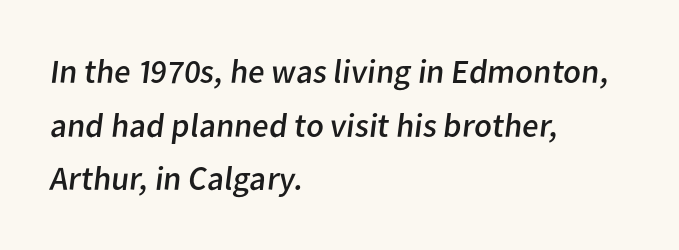
The image shows 34 px regular-weight sans-serif type; set left-aligned, normal line spacing (1.58x), normal letter spacing, not underlined; low stroke contrast and a medium x-height.
